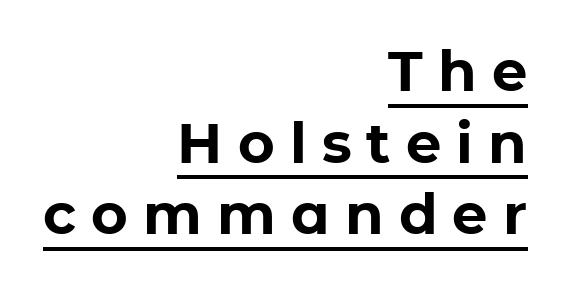
{"serif": "no", "italic": "no", "bold": "yes", "weight": "bold", "width": "normal", "stroke_contrast": "low", "x_height": "medium", "monospaced": "no", "underline": "yes", "align": "right", "line_spacing": "normal", "line_spacing_ratio": 1.28, "letter_spacing": "wide", "letter_spacing_em": 0.27, "glyph_px": 56}
